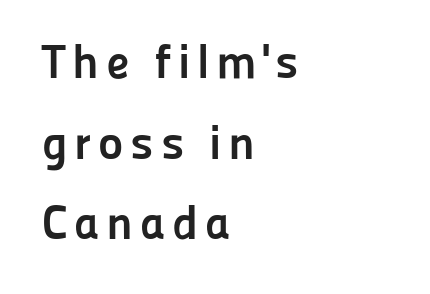
The image shows 48 px semibold sans-serif type, upright; set left-aligned, normal line spacing (1.68x), not underlined; low stroke contrast and a medium x-height.
